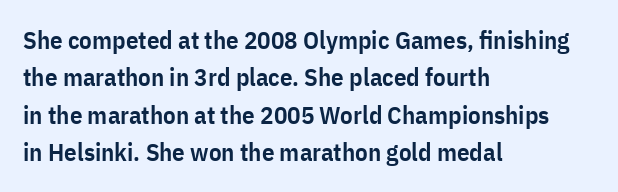
The image shows 25 px text type, upright; set left-aligned, normal line spacing (1.5x), normal letter spacing, not underlined.
